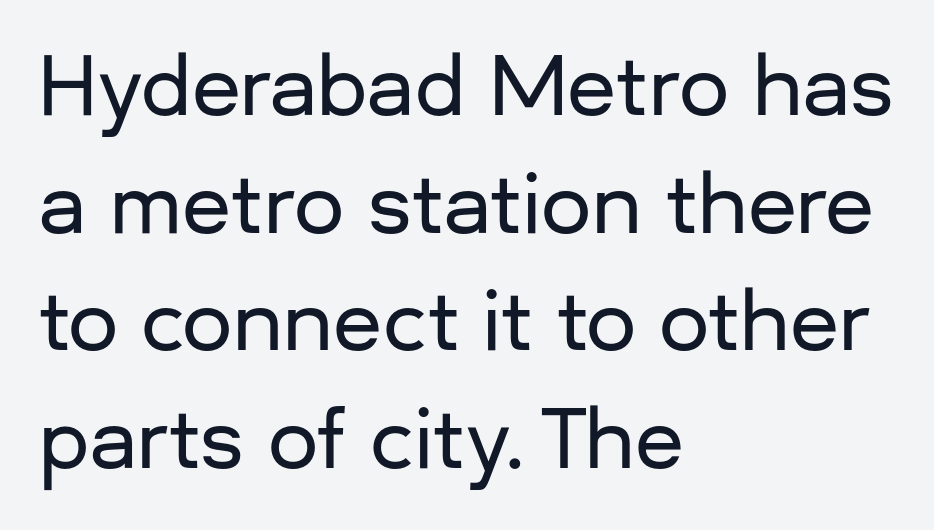
Q: Is the text italic (slanted)? A: No, it is upright.
Q: Is the typeface a serif or a sans-serif typeface? A: Sans-serif.
Q: Is the text underlined? A: No.
Q: How is the paragraph aligned? A: Left-aligned.
Q: Is the spacing between letters normal or unusually wide? A: Normal.
Q: Is the spacing between lines tight, normal or loose? A: Normal.
Q: Width (condensed, normal, or wide)? A: Normal.
Q: Stroke contrast? A: Low.
Q: x-height? A: Medium.
Q: Monospaced? A: No.
